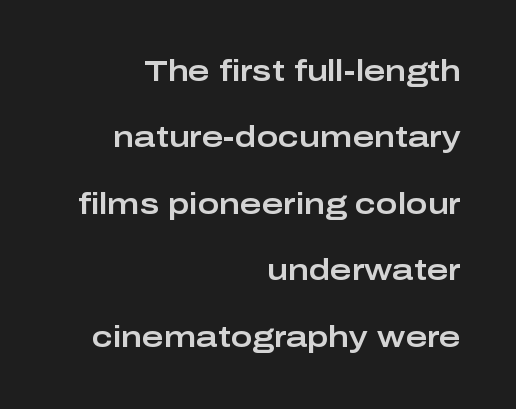
{"serif": "no", "italic": "no", "width": "wide", "stroke_contrast": "low", "x_height": "medium", "monospaced": "no", "underline": "no", "align": "right", "line_spacing": "loose", "line_spacing_ratio": 2.29, "letter_spacing": "normal", "letter_spacing_em": 0.0, "glyph_px": 29}
